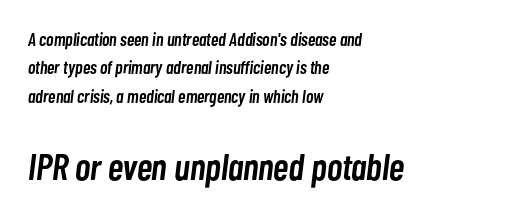
Q: Is the text bold? A: Semi-bold.
Q: Is the text italic (slanted)? A: Yes, it leans right by about 7 degrees.
Q: Is the text underlined? A: No.
Q: How is the paragraph aligned? A: Left-aligned.
Q: Is the spacing between letters normal or unusually wide? A: Normal.
Q: Is the spacing between lines tight, normal or loose? A: Normal.
Q: Which block of text is set in a larger size, the first (top) or the second (bottom)? A: The second (bottom) one.
Q: Width (condensed, normal, or wide)? A: Condensed.
Q: Stroke contrast? A: Low.
Q: x-height? A: Medium.
Q: Monospaced? A: No.
